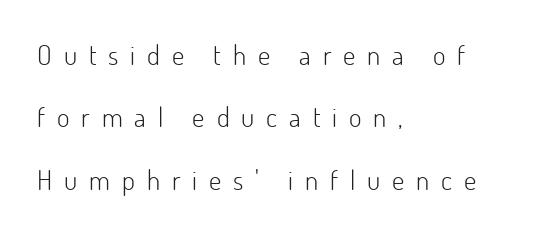
The passage shown stacks its lines with a broad gap. Underline: absent. Counters stay open thanks to moderate or lighter strokes. Designer's note — italics off, roman on. Teacher's note: observe the even left margin — that is flush-left alignment.
